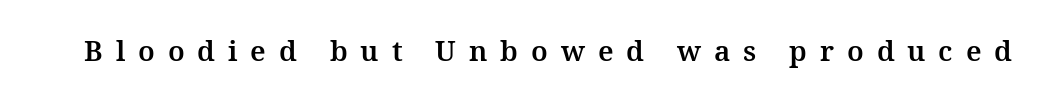
{"serif": "yes", "italic": "no", "width": "normal", "stroke_contrast": "medium", "x_height": "medium", "monospaced": "no", "underline": "no", "letter_spacing": "wide", "letter_spacing_em": 0.46, "glyph_px": 28}
